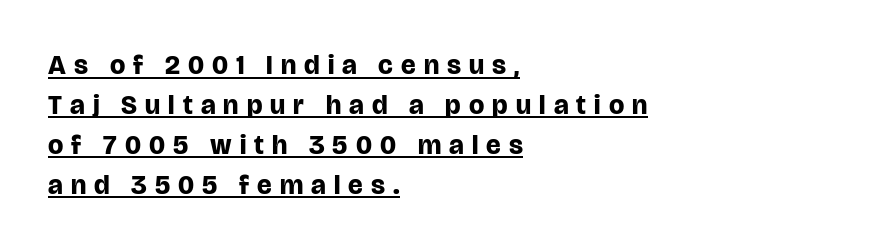
{"italic": "no", "bold": "yes", "underline": "yes", "align": "left", "line_spacing": "normal", "line_spacing_ratio": 1.48, "letter_spacing": "wide", "letter_spacing_em": 0.3, "glyph_px": 27}
